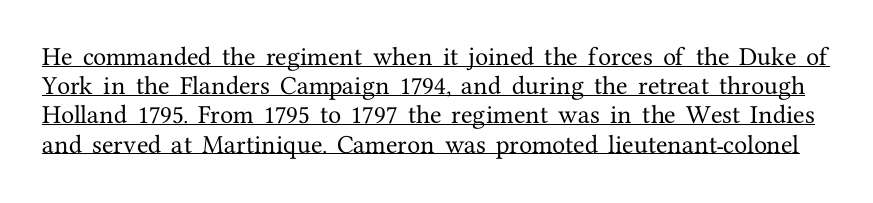
Q: Is the text italic (slanted)? A: No, it is upright.
Q: Is the text underlined? A: Yes.
Q: Is the spacing between letters normal or unusually wide? A: Normal.
Q: Is the spacing between lines tight, normal or loose? A: Normal.
